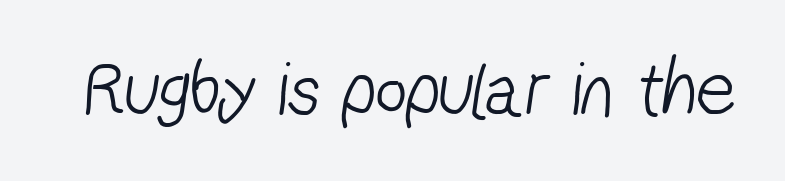
Spacing verdict: proportional, widths tailored to each character. The passage shown has conventional tracking throughout. The specimen omits any rule beneath the text block's lines. Stems and bowls with no extra thickness — not bold. A sans-serif font was chosen for this passage.
